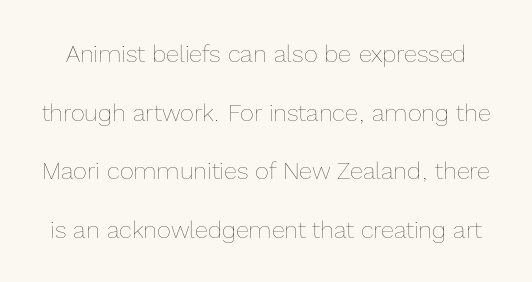
{"italic": "no", "bold": "no", "underline": "no", "line_spacing": "loose", "line_spacing_ratio": 2.44, "letter_spacing": "normal", "letter_spacing_em": 0.0, "glyph_px": 24}
